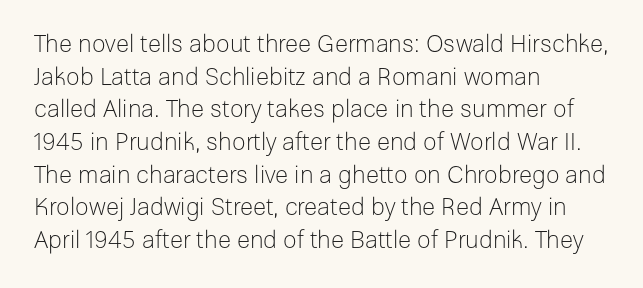
{"italic": "no", "bold": "no", "underline": "no", "align": "left", "line_spacing": "normal", "line_spacing_ratio": 1.36, "letter_spacing": "normal", "letter_spacing_em": 0.0, "glyph_px": 24}
